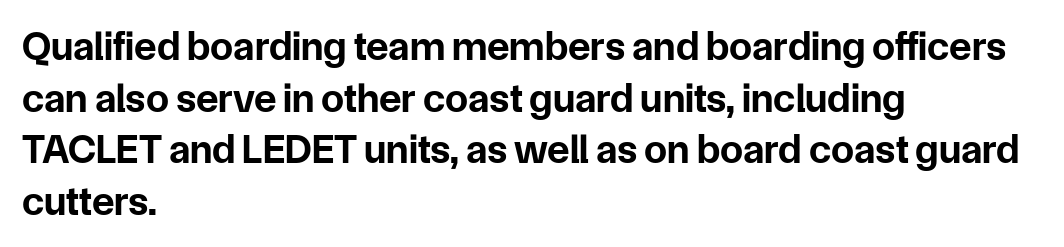
{"serif": "no", "italic": "no", "bold": "yes", "weight": "bold", "width": "normal", "stroke_contrast": "low", "x_height": "medium", "monospaced": "no", "underline": "no", "align": "left", "line_spacing": "normal", "line_spacing_ratio": 1.26, "letter_spacing": "normal", "letter_spacing_em": 0.0, "glyph_px": 41}
